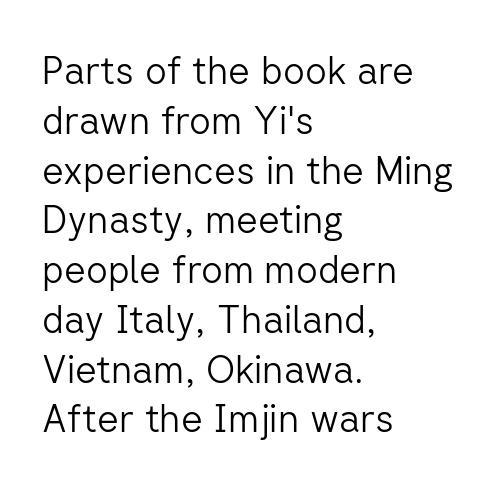
The image shows 38 px light sans-serif type, upright; set left-aligned, normal line spacing (1.31x), normal letter spacing, not underlined; low stroke contrast and a medium x-height.
